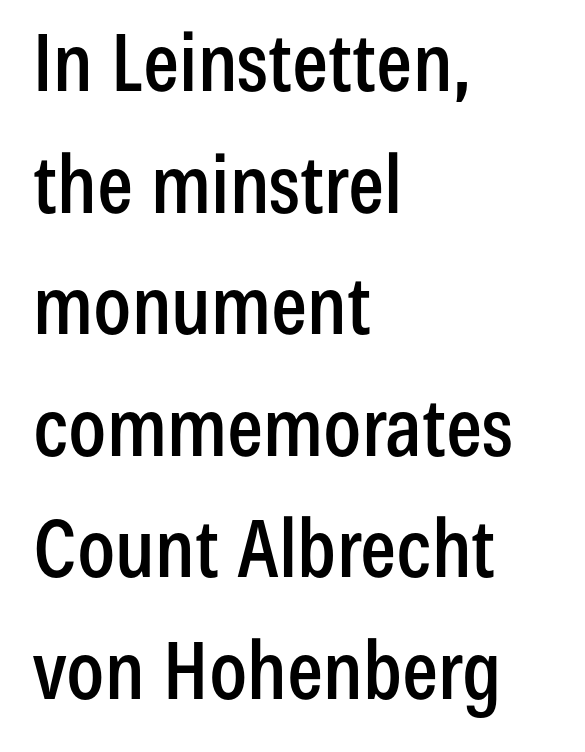
{"serif": "no", "italic": "no", "width": "condensed", "stroke_contrast": "low", "x_height": "medium", "monospaced": "no", "underline": "no", "align": "left", "line_spacing": "normal", "line_spacing_ratio": 1.52, "letter_spacing": "normal", "letter_spacing_em": 0.0, "glyph_px": 80}
